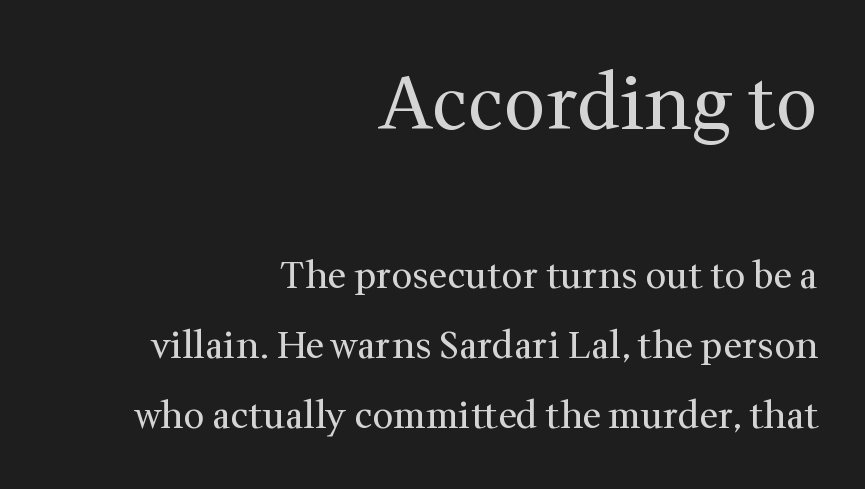
The image shows 74 px regular-weight serif type, upright; set right-aligned, loose line spacing (1.9x), normal letter spacing, not underlined; the first (top) block is 2.0x larger; medium stroke contrast and a medium x-height.
